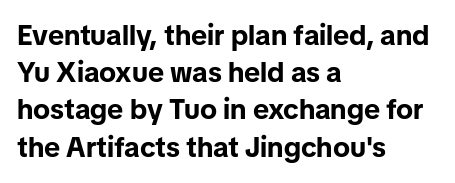
The image shows 28 px bold sans-serif type, upright; set left-aligned, normal line spacing (1.33x), normal letter spacing, not underlined; low stroke contrast and a medium x-height.
